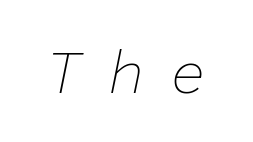
These lines were composed using italics. Letters rest on an invisible, unmarked baseline. The tracking reads as deliberately expanded to a designer's eye. The typesetting does not lean heavy: it is not bold. The face used here is monospaced, like something from a code editor.
